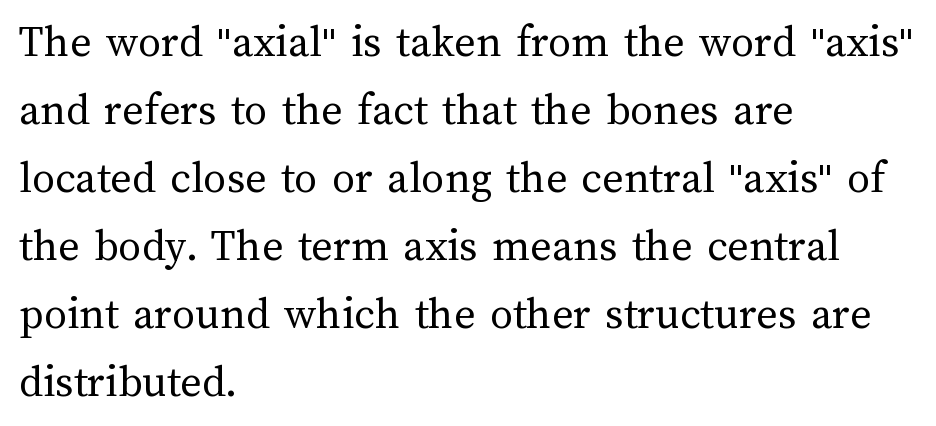
The image shows 46 px regular-weight type, upright; set left-aligned, normal line spacing (1.48x), normal letter spacing, not underlined; medium stroke contrast and a medium x-height.
